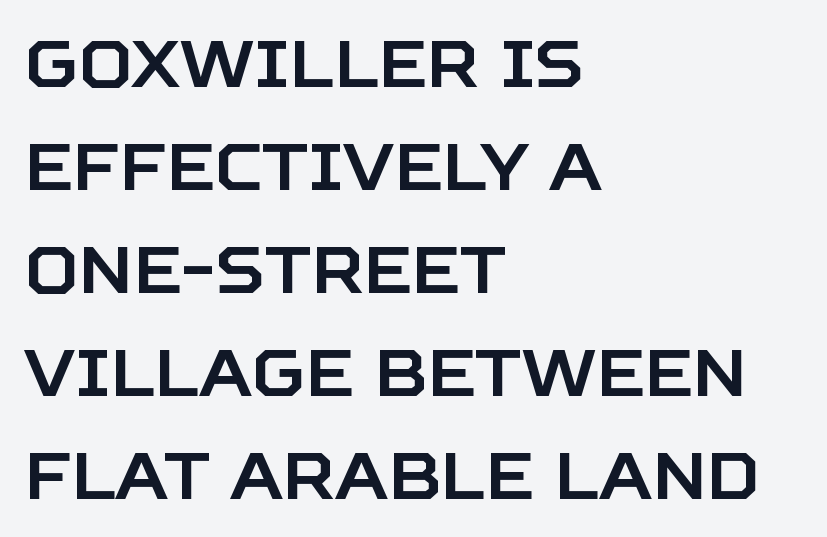
{"serif": "no", "italic": "no", "width": "normal", "stroke_contrast": "low", "x_height": "large", "monospaced": "no", "underline": "no", "align": "left", "line_spacing": "normal", "line_spacing_ratio": 1.56, "letter_spacing": "normal", "letter_spacing_em": 0.0, "glyph_px": 66}
